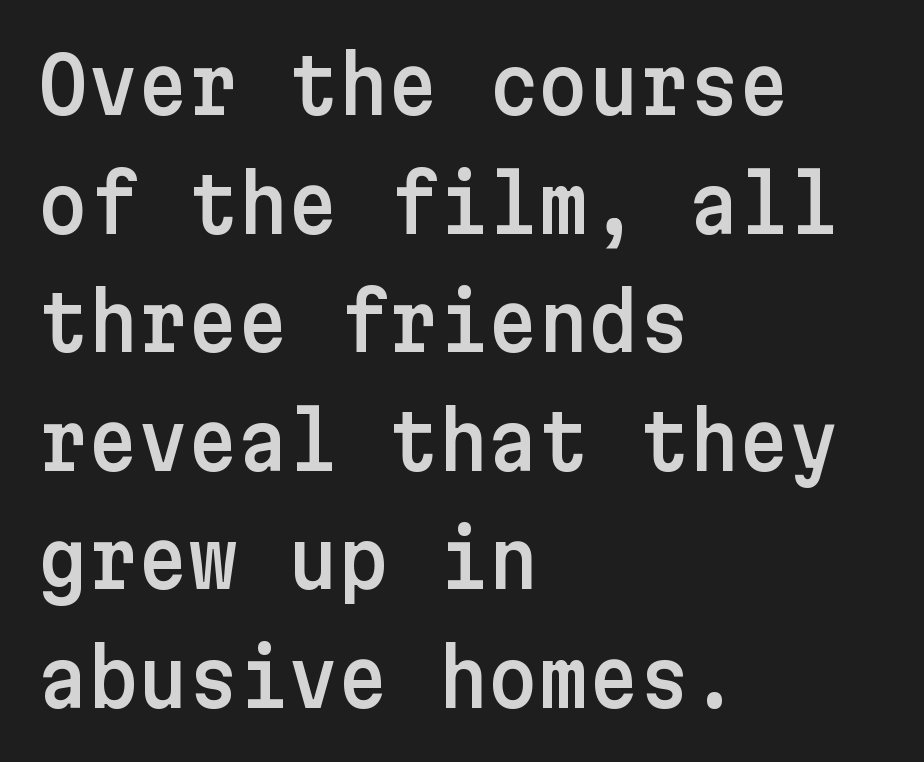
A student would call this left alignment; a typographer would say flush left, rag right. Stroke terminals: plain, sans-serif. Glance below the letters and you will spot only blank space. Each new line begins a customary step beneath the previous one.
